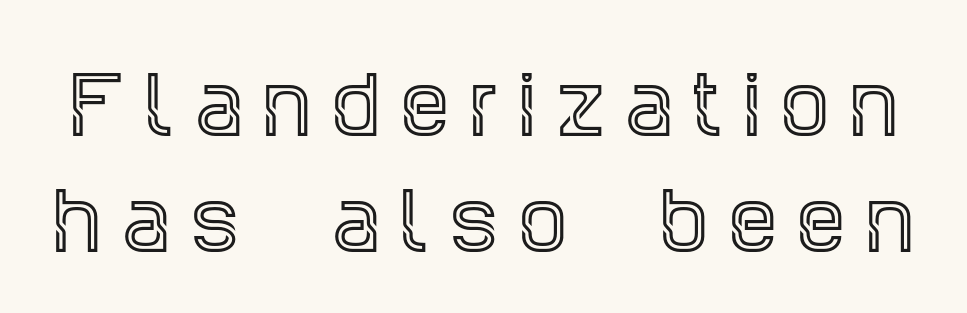
Q: Is the text italic (slanted)? A: No, it is upright.
Q: Is the typeface a serif or a sans-serif typeface? A: Serif.
Q: Is the text underlined? A: No.
Q: Is the spacing between letters normal or unusually wide? A: Unusually wide.
Q: Is the spacing between lines tight, normal or loose? A: Normal.
Q: Width (condensed, normal, or wide)? A: Condensed.
Q: x-height? A: Large.
Q: Monospaced? A: No.
